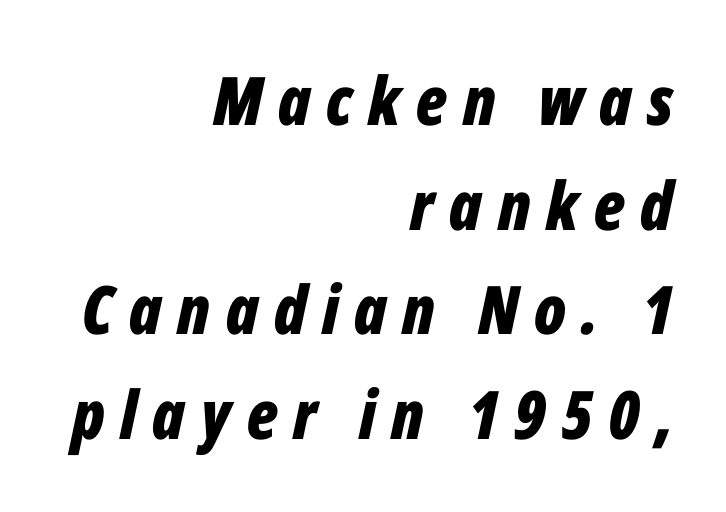
{"italic": "yes", "lean": "right", "slant_degrees": 12, "bold": "yes", "weight": "bold", "width": "condensed", "stroke_contrast": "low", "x_height": "medium", "monospaced": "no", "underline": "no", "align": "right", "line_spacing": "normal", "line_spacing_ratio": 1.56, "letter_spacing": "wide", "letter_spacing_em": 0.23, "glyph_px": 67}
